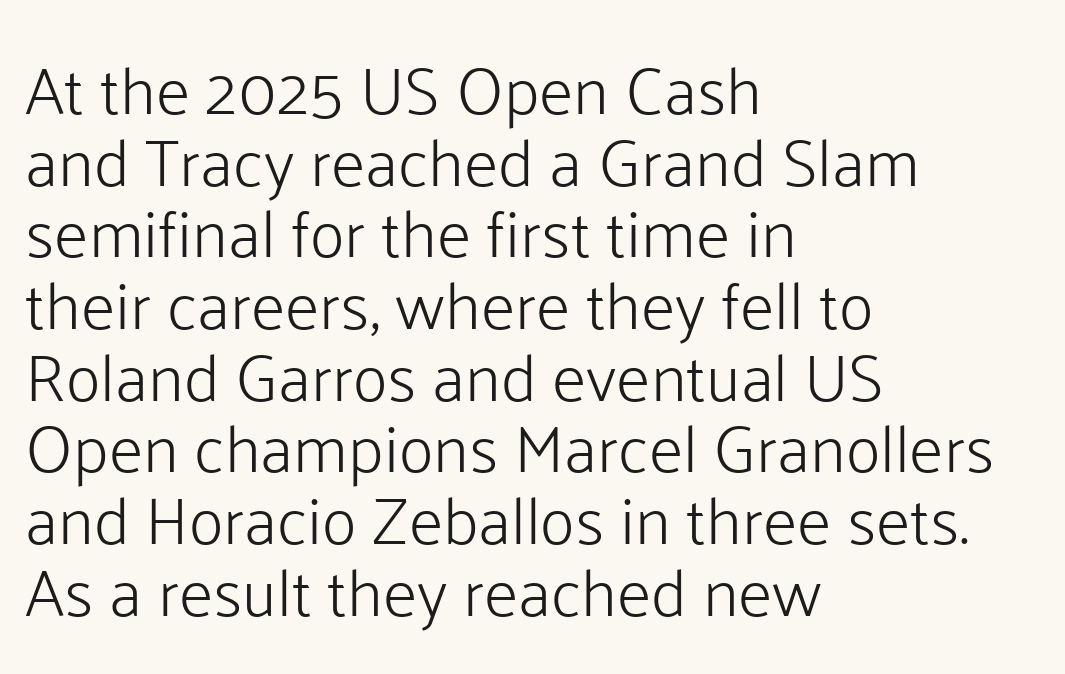
{"serif": "no", "italic": "no", "bold": "no", "weight": "light", "width": "normal", "stroke_contrast": "low", "x_height": "medium", "monospaced": "no", "underline": "no", "align": "left", "line_spacing": "tight", "line_spacing_ratio": 1.07, "letter_spacing": "normal", "letter_spacing_em": 0.0, "glyph_px": 67}
